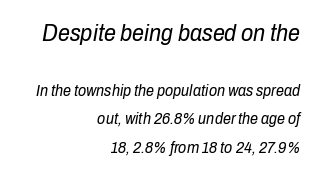
The image shows 24 px text type, italic (leaning right); set right-aligned, line spacing 1.78x, normal letter spacing, not underlined; the first (top) block is 1.5x larger.
